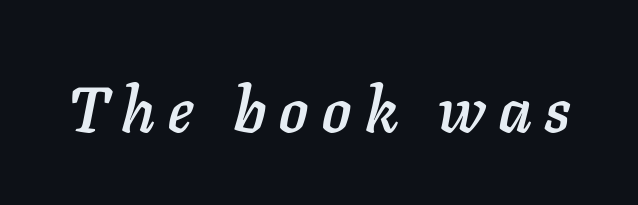
These lines are rendered in a variable-pitch font. Italic: yes, the glyphs are oblique. Does extra space separate the letters? Yes, quite a lot of it. Only glyphs here, with clear space below each row.
